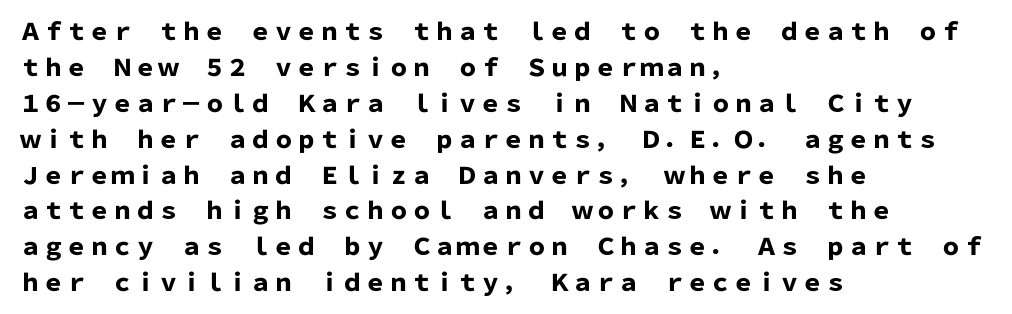
The line-height multiplier appears to be the usual default. Plain, unruled lines of type. The type is set solid horizontally, with unmodified tracking. Horizontal alignment here is leftward, the default for most running prose. Does the weight exceed regular? Yes, all the way to bold.
